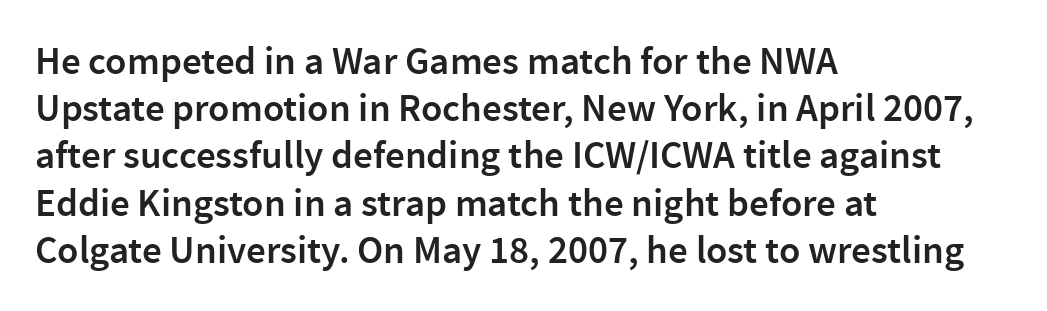
{"serif": "no", "italic": "no", "bold": "semi", "weight": "semibold", "width": "normal", "stroke_contrast": "low", "x_height": "medium", "monospaced": "no", "underline": "no", "align": "left", "line_spacing_ratio": 1.21, "letter_spacing": "normal", "letter_spacing_em": 0.0, "glyph_px": 39}
